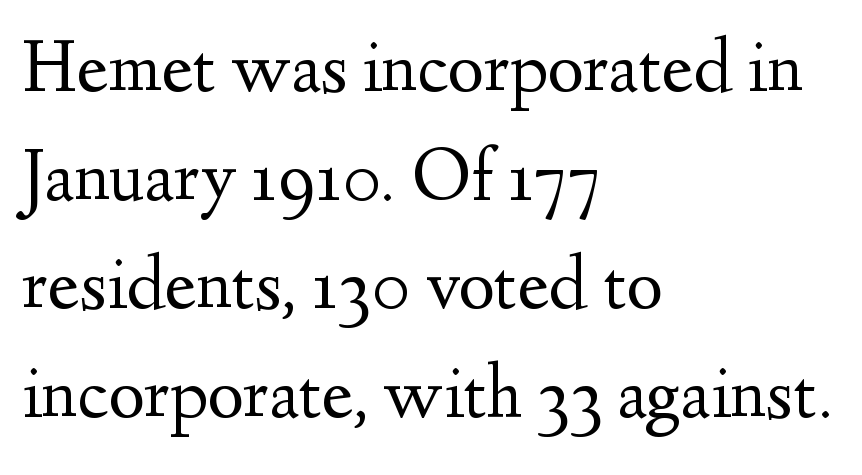
Do the letters lean? They stand straight. Note the varied advance widths — an 'i' is clearly narrower than an 'm'. Reading down the block, your eye returns to a fixed left position each line. Letterform terminals end in serifs throughout the passage. How would I describe the line gaps? Plain and ordinary.
